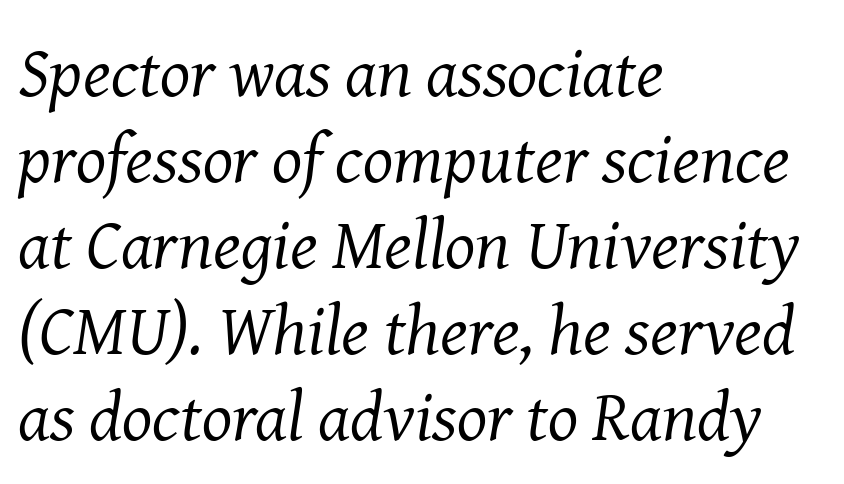
Q: Is the text bold? A: No.
Q: Is the text italic (slanted)? A: Yes, it leans right by about 8 degrees.
Q: Is the typeface a serif or a sans-serif typeface? A: Serif.
Q: Is the text underlined? A: No.
Q: How is the paragraph aligned? A: Left-aligned.
Q: Is the spacing between letters normal or unusually wide? A: Normal.
Q: Width (condensed, normal, or wide)? A: Normal.
Q: Stroke contrast? A: Medium.
Q: x-height? A: Medium.
Q: Monospaced? A: No.
